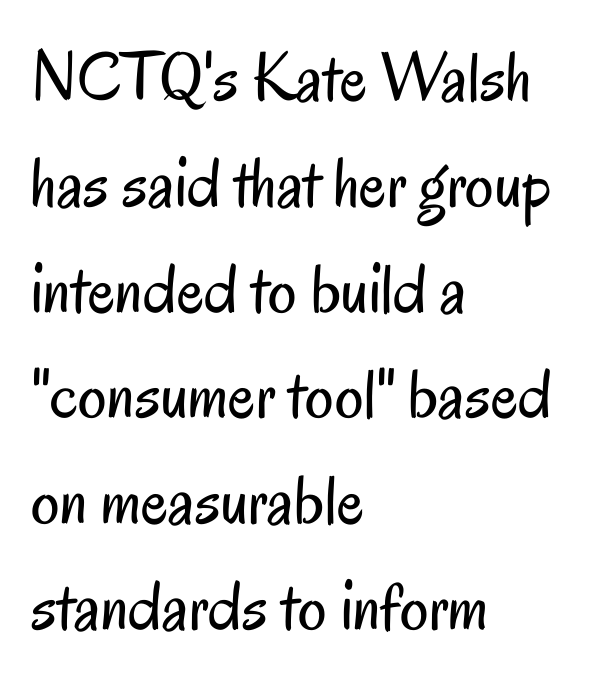
The space beneath each line is pristine and unruled. No extra tracking has been applied to these lines. Heaviness? Minimal to ordinary, like unemphasized prose. Each line starts at the same left margin while the right side varies.
